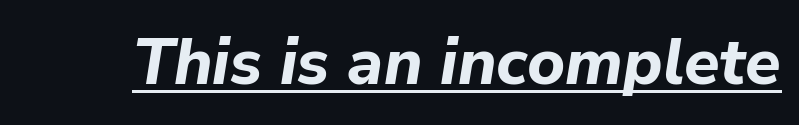
The image shows 65 px bold type, italic (leaning right); set normal letter spacing, underlined; low stroke contrast and a medium x-height.
